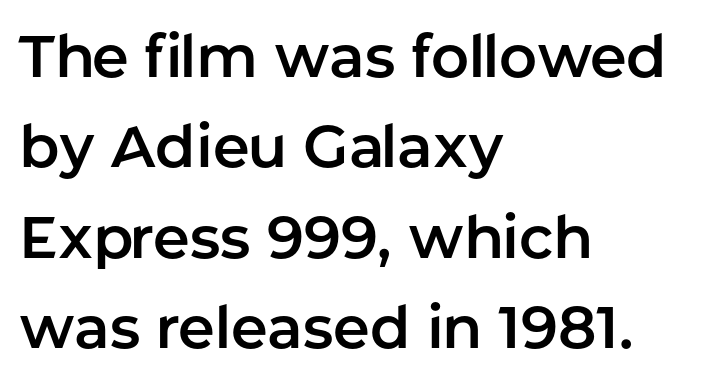
The image shows 59 px sans-serif type, upright; set left-aligned, normal line spacing (1.53x), normal letter spacing, not underlined; low stroke contrast and a medium x-height.
